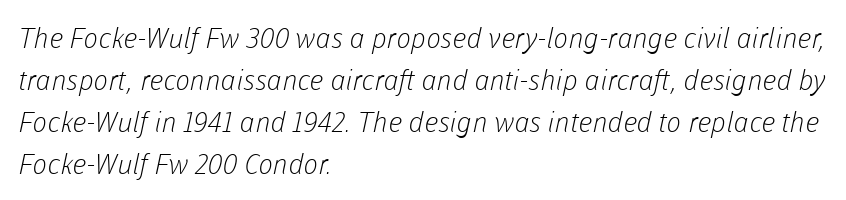
Q: Is the text bold? A: No.
Q: Is the typeface a serif or a sans-serif typeface? A: Sans-serif.
Q: Is the text underlined? A: No.
Q: How is the paragraph aligned? A: Left-aligned.
Q: Is the spacing between letters normal or unusually wide? A: Normal.
Q: Is the spacing between lines tight, normal or loose? A: Normal.
Q: Width (condensed, normal, or wide)? A: Normal.
Q: Stroke contrast? A: Low.
Q: x-height? A: Medium.
Q: Monospaced? A: No.
